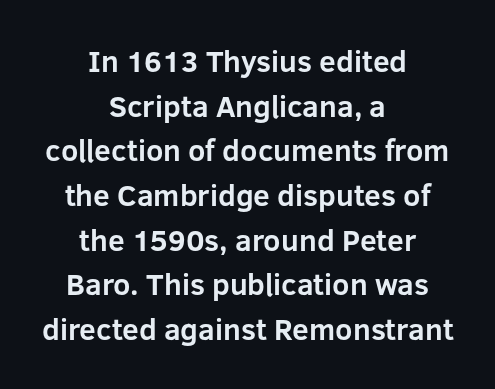
The image shows 30 px bold sans-serif type, upright; set centered, normal line spacing (1.49x), normal letter spacing, not underlined; low stroke contrast and a medium x-height.
